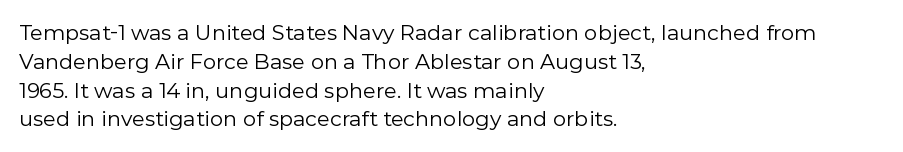
{"italic": "no", "bold": "no", "underline": "no", "align": "left", "line_spacing": "normal", "line_spacing_ratio": 1.37, "letter_spacing": "normal", "letter_spacing_em": 0.0, "glyph_px": 21}
